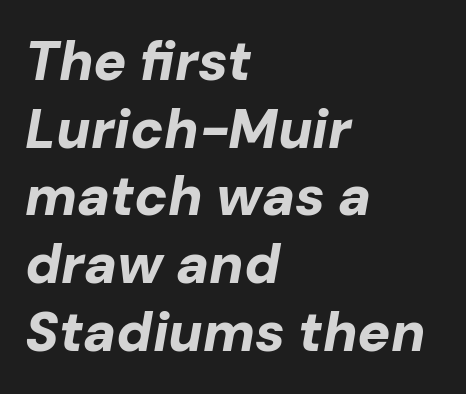
Compared with an ordinary text face, these strokes are far heavier — a full bold. The face used here has a pronounced slope to its letters. Type without underlining. Varying glyph widths throughout — classic text-font behaviour. This rendering leaves character spacing at its baseline value.
